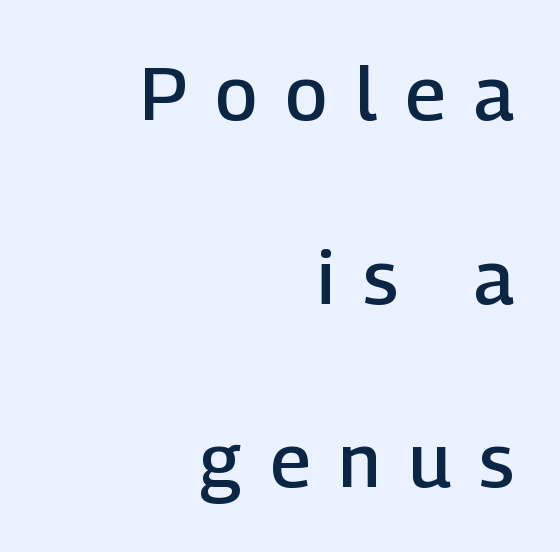
Q: Is the text bold? A: Semi-bold.
Q: Is the text italic (slanted)? A: No, it is upright.
Q: Is the typeface a serif or a sans-serif typeface? A: Sans-serif.
Q: Is the text underlined? A: No.
Q: How is the paragraph aligned? A: Right-aligned.
Q: Is the spacing between letters normal or unusually wide? A: Unusually wide.
Q: Is the spacing between lines tight, normal or loose? A: Loose.
Q: Width (condensed, normal, or wide)? A: Normal.
Q: Stroke contrast? A: Low.
Q: x-height? A: Medium.
Q: Monospaced? A: No.
